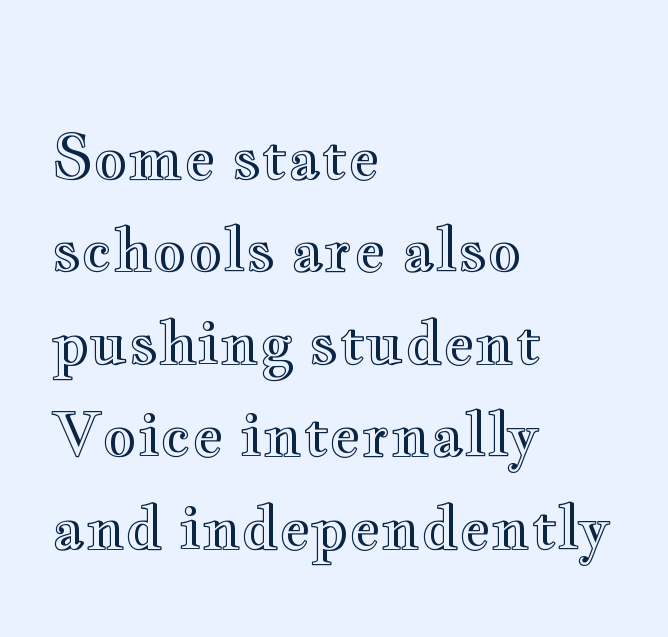
{"italic": "no", "width": "wide", "x_height": "small", "monospaced": "no", "underline": "no", "align": "left", "line_spacing": "normal", "line_spacing_ratio": 1.54, "letter_spacing": "normal", "letter_spacing_em": 0.0, "glyph_px": 60}
